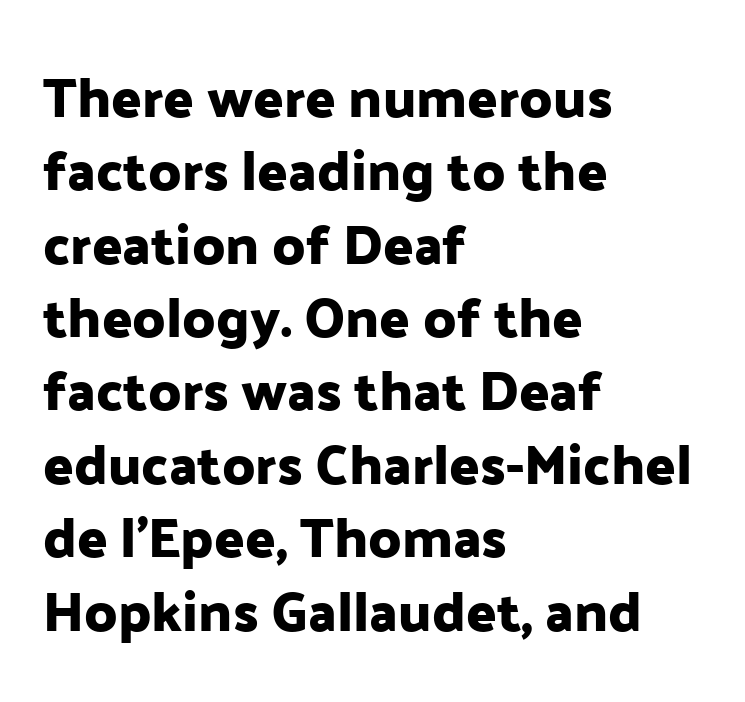
Q: Is the text italic (slanted)? A: No, it is upright.
Q: Is the typeface a serif or a sans-serif typeface? A: Sans-serif.
Q: Is the text underlined? A: No.
Q: How is the paragraph aligned? A: Left-aligned.
Q: Is the spacing between letters normal or unusually wide? A: Normal.
Q: Is the spacing between lines tight, normal or loose? A: Normal.
Q: Width (condensed, normal, or wide)? A: Normal.
Q: Stroke contrast? A: Low.
Q: x-height? A: Medium.
Q: Monospaced? A: No.
